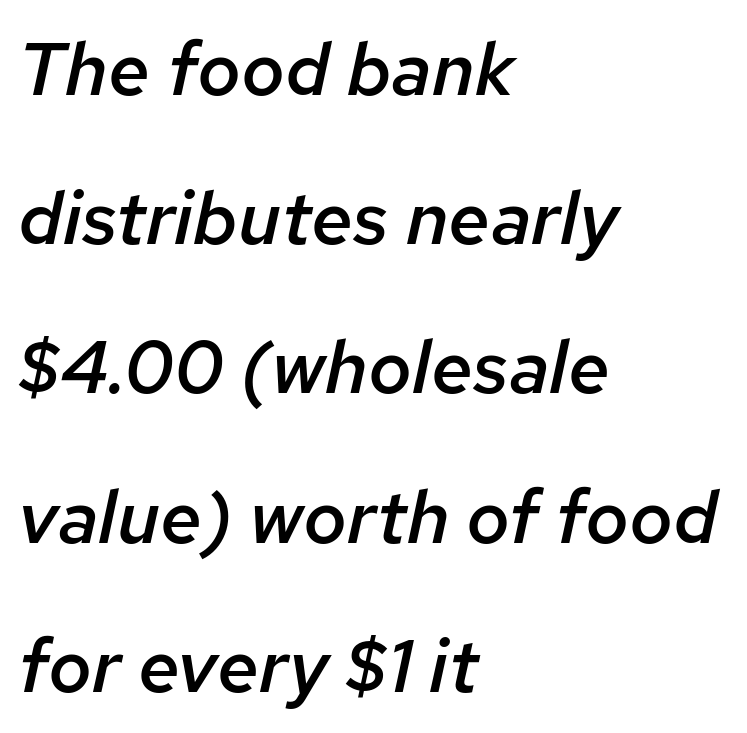
Q: Is the text bold? A: Semi-bold.
Q: Is the text italic (slanted)? A: Yes, it leans right by about 12 degrees.
Q: Is the text underlined? A: No.
Q: How is the paragraph aligned? A: Left-aligned.
Q: Is the spacing between letters normal or unusually wide? A: Normal.
Q: Is the spacing between lines tight, normal or loose? A: Loose.
Q: Width (condensed, normal, or wide)? A: Normal.
Q: Stroke contrast? A: Low.
Q: x-height? A: Medium.
Q: Monospaced? A: No.
